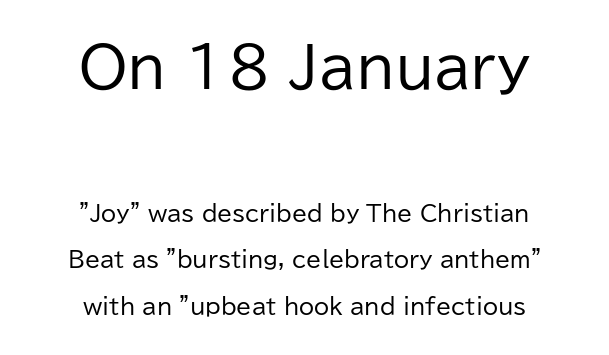
The image shows 56 px regular-weight sans-serif type, upright; set centered, loose line spacing (2.11x), normal letter spacing, not underlined; the first (top) block is 2.55x larger; low stroke contrast and a medium x-height.
